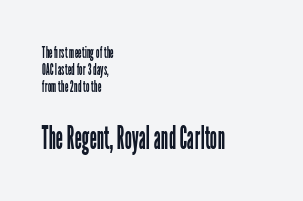
Baseline-to-baseline distance is barely more than the letter height. Type without underlining. The passage is arranged the way most books set body copy — flush left. Is there any slant? The stems are plumb. This is sans-serif lettering, the kind often seen on screens and signage. Here the glyphs are tracked normally, forming tight word shapes.
